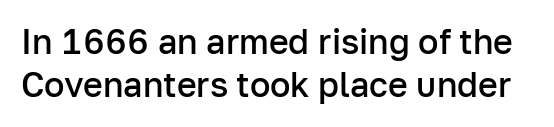
Q: Is the text bold? A: Semi-bold.
Q: Is the text italic (slanted)? A: No, it is upright.
Q: Is the typeface a serif or a sans-serif typeface? A: Sans-serif.
Q: Is the text underlined? A: No.
Q: Is the spacing between letters normal or unusually wide? A: Normal.
Q: Is the spacing between lines tight, normal or loose? A: Normal.
Q: Width (condensed, normal, or wide)? A: Normal.
Q: Stroke contrast? A: Low.
Q: x-height? A: Medium.
Q: Monospaced? A: No.
